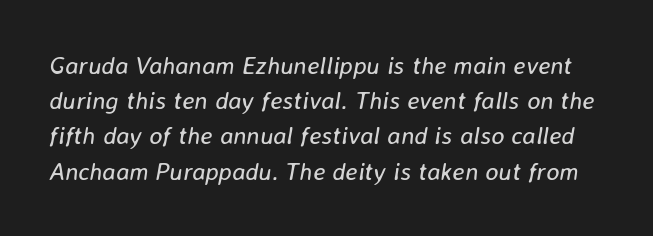
The image shows 25 px text type, italic (leaning right); set normal line spacing (1.41x), normal letter spacing, not underlined.
